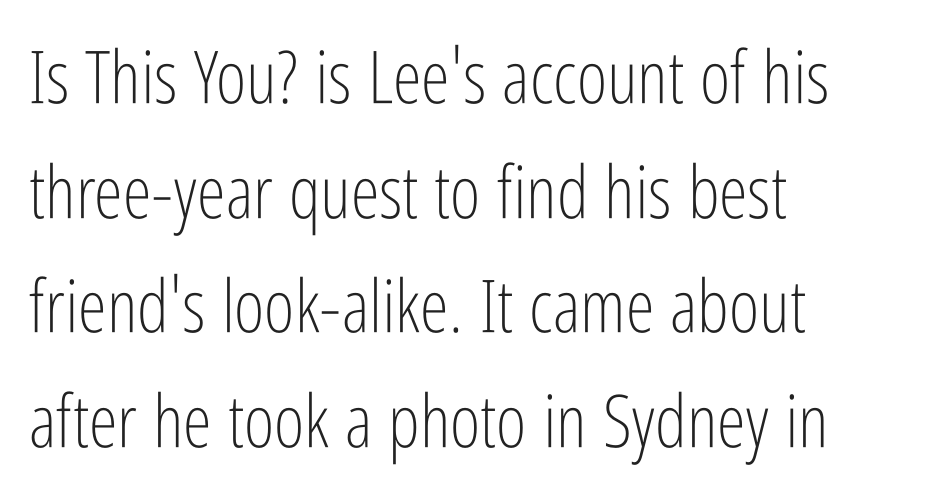
Words float on clear page, feet unadorned. You could call the tracking neutral — neither tight nor loose. Line beginnings align vertically; line endings do not. Quick note: not italic, upright. Summary of weight: not heavy and not bold. Leading: standard.
